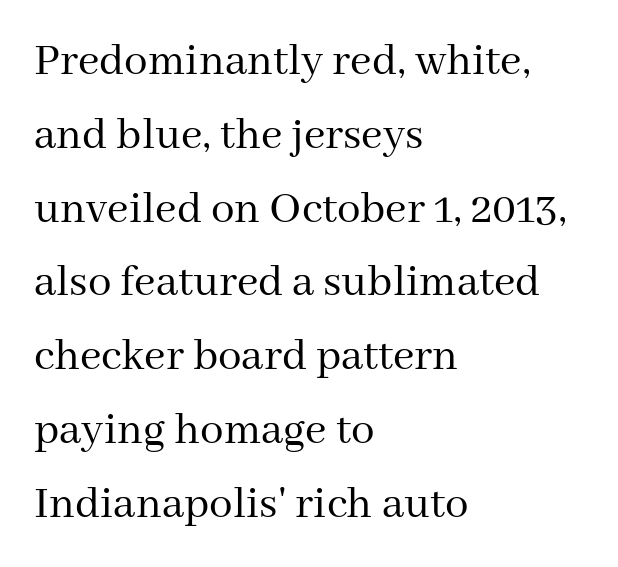
The axis of the letterforms is exactly vertical. Stroke thickness stays within the range of a standard reading face or lighter. This sample uses a serif face. Each letter keeps its own natural width here, so spacing adapts to shape. Underline: absent. Observe the ordinary spacing: letters are neighbours, not strangers.
